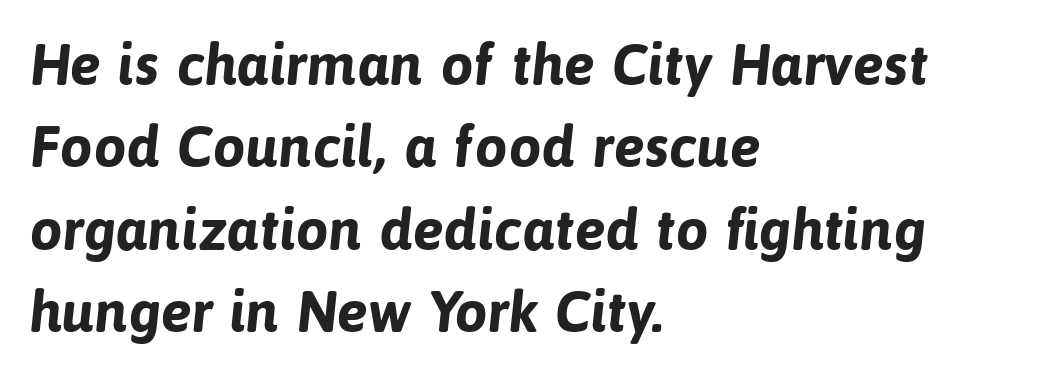
The image shows 58 px bold sans-serif type; set left-aligned, normal line spacing (1.42x), normal letter spacing, not underlined; low stroke contrast and a medium x-height.
